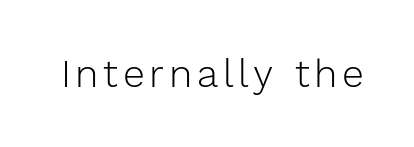
The image shows 39 px light sans-serif type, upright; set not underlined; low stroke contrast and a medium x-height.
